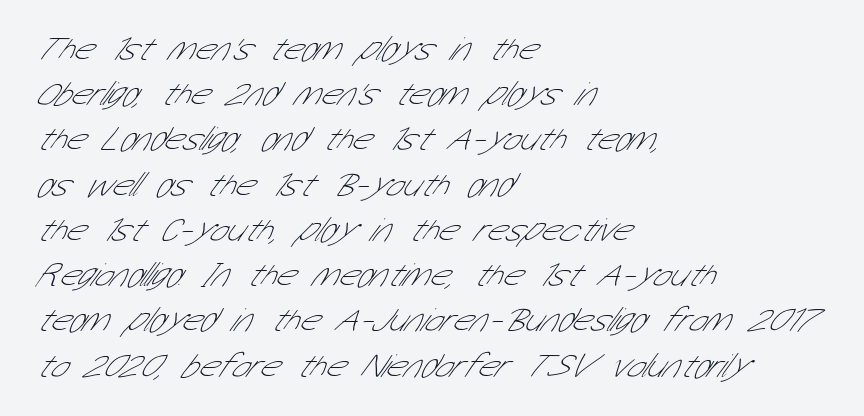
The image shows 34 px thin, condensed sans-serif type; set left-aligned, normal line spacing (1.33x), normal letter spacing, not underlined; low stroke contrast and a medium x-height.
